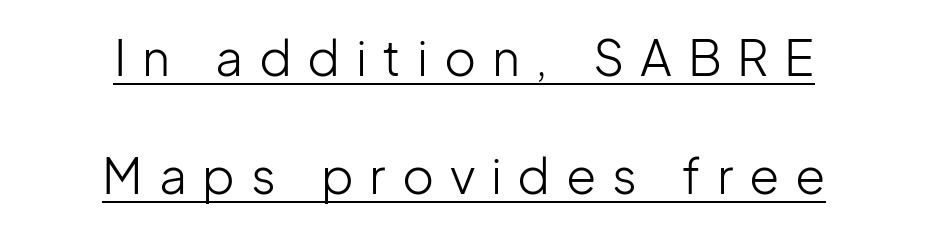
{"serif": "no", "italic": "no", "bold": "no", "weight": "light", "width": "normal", "stroke_contrast": "low", "x_height": "medium", "monospaced": "no", "underline": "yes", "align": "center", "line_spacing": "loose", "line_spacing_ratio": 2.4, "letter_spacing": "wide", "letter_spacing_em": 0.32, "glyph_px": 49}
